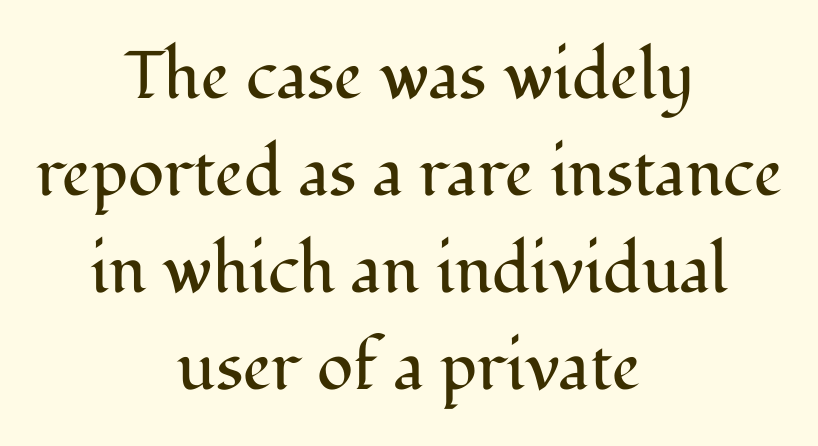
{"serif": "yes", "italic": "no", "bold": "no", "weight": "regular", "width": "normal", "stroke_contrast": "medium", "x_height": "medium", "monospaced": "no", "underline": "no", "align": "center", "line_spacing": "normal", "line_spacing_ratio": 1.45, "letter_spacing": "normal", "letter_spacing_em": 0.0, "glyph_px": 67}
